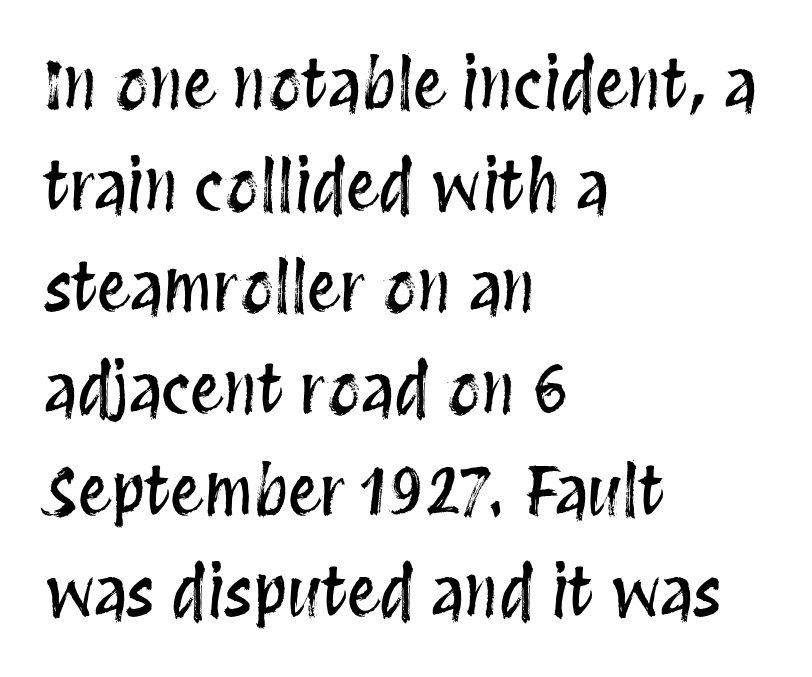
Q: Is the text italic (slanted)? A: No, it is upright.
Q: Is the text underlined? A: No.
Q: How is the paragraph aligned? A: Left-aligned.
Q: Is the spacing between letters normal or unusually wide? A: Normal.
Q: Is the spacing between lines tight, normal or loose? A: Normal.
Q: Width (condensed, normal, or wide)? A: Condensed.
Q: Stroke contrast? A: Medium.
Q: x-height? A: Large.
Q: Monospaced? A: No.
